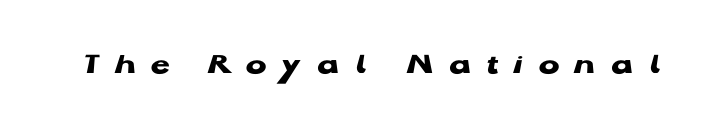
{"serif": "no", "italic": "no", "bold": "yes", "weight": "heavy", "width": "wide", "stroke_contrast": "low", "x_height": "medium", "monospaced": "no", "underline": "no", "letter_spacing": "wide", "letter_spacing_em": 0.49, "glyph_px": 31}
